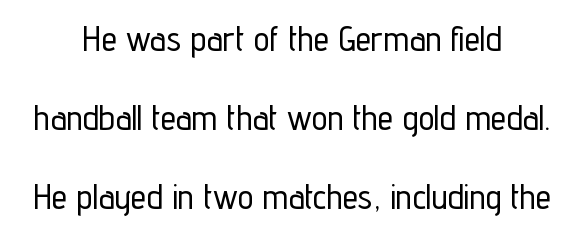
The image shows 35 px condensed sans-serif type, upright; set centered, loose line spacing (2.26x), normal letter spacing, not underlined; low stroke contrast and a medium x-height.
